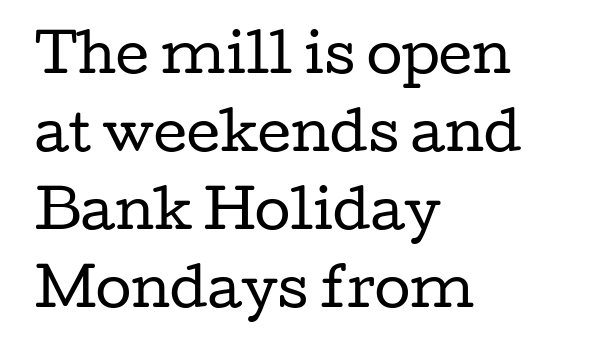
Varying glyph widths throughout — classic text-font behaviour. A serif font was chosen for this passage. There is no visible air inserted between adjacent glyphs. This reads as an unemphasized weight, regular at the heaviest. The passage shown is not underscored anywhere.
